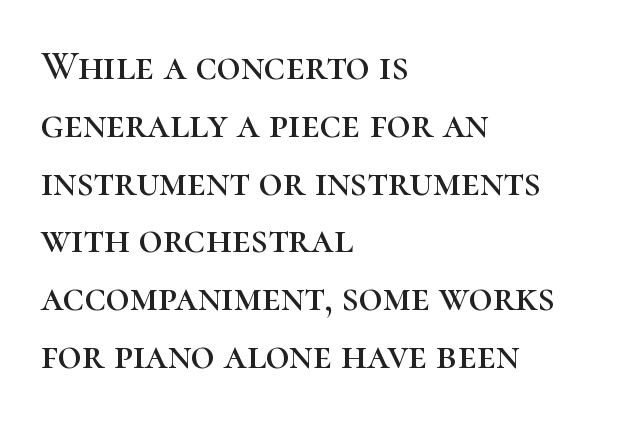
The image shows 41 px serif type, upright; set left-aligned, normal line spacing (1.41x), normal letter spacing, not underlined; high stroke contrast and a medium x-height.
